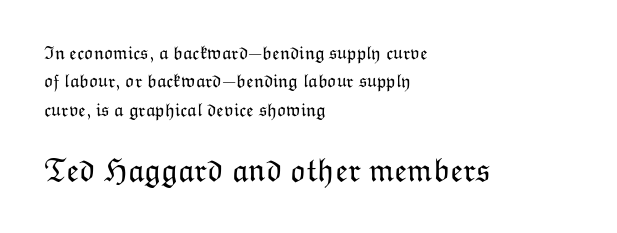
Q: Is the text bold? A: No.
Q: Is the text italic (slanted)? A: No, it is upright.
Q: Is the text underlined? A: No.
Q: How is the paragraph aligned? A: Left-aligned.
Q: Is the spacing between letters normal or unusually wide? A: Normal.
Q: Is the spacing between lines tight, normal or loose? A: Normal.
Q: Which block of text is set in a larger size, the first (top) or the second (bottom)? A: The second (bottom) one.
Q: Width (condensed, normal, or wide)? A: Normal.
Q: Stroke contrast? A: Low.
Q: x-height? A: Medium.
Q: Monospaced? A: No.
